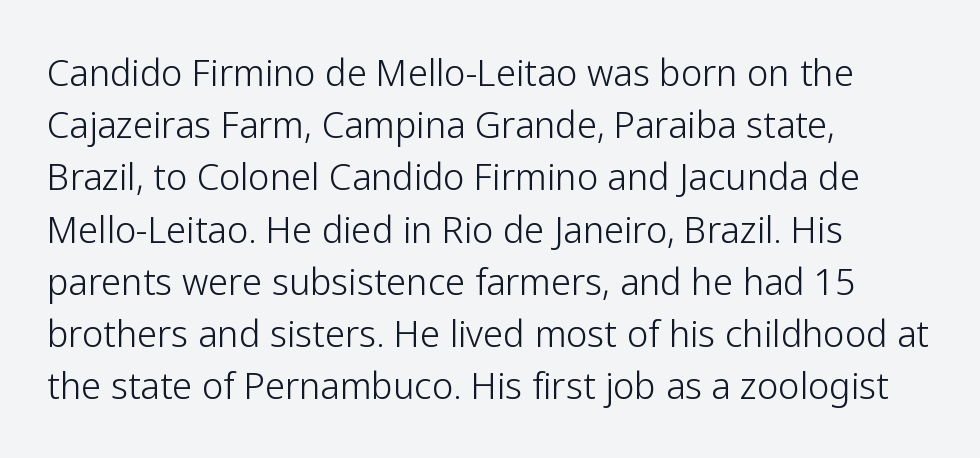
Q: Is the text bold? A: No.
Q: Is the text italic (slanted)? A: No, it is upright.
Q: Is the typeface a serif or a sans-serif typeface? A: Sans-serif.
Q: Is the text underlined? A: No.
Q: How is the paragraph aligned? A: Left-aligned.
Q: Is the spacing between letters normal or unusually wide? A: Normal.
Q: Is the spacing between lines tight, normal or loose? A: Normal.
Q: Width (condensed, normal, or wide)? A: Normal.
Q: Stroke contrast? A: Low.
Q: x-height? A: Medium.
Q: Monospaced? A: No.
